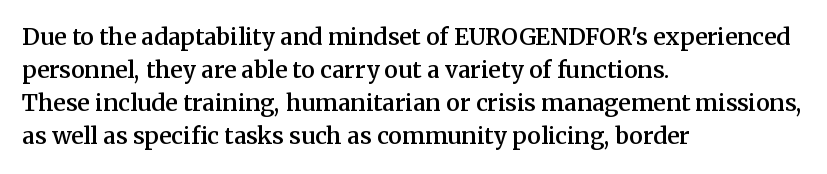
{"italic": "no", "bold": "semi", "underline": "no", "align": "left", "line_spacing": "normal", "line_spacing_ratio": 1.44, "letter_spacing": "normal", "letter_spacing_em": 0.0, "glyph_px": 23}
